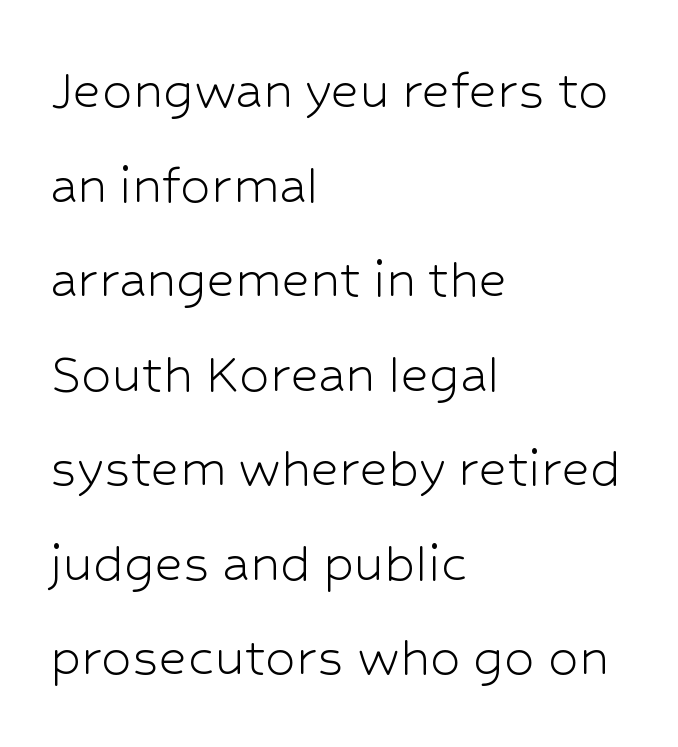
Beneath every word, the page is bare. The letters stand upright; this is a roman face. A typesetter would label this face a sans. Looks like regular typesetting: each glyph gets only the width it needs. If you measured baseline to baseline, you'd find a middling distance.
